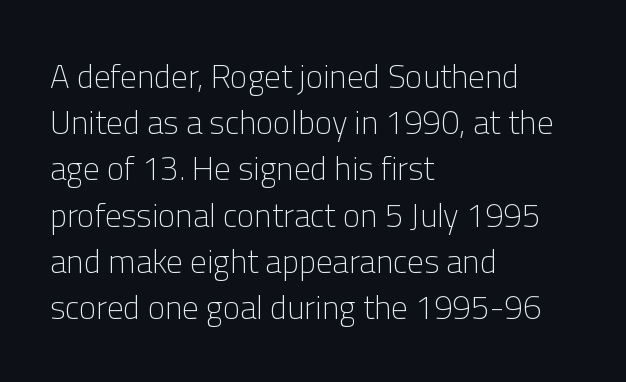
The image shows 33 px light sans-serif type, upright; set left-aligned, normal line spacing (1.4x), normal letter spacing, not underlined; low stroke contrast and a medium x-height.
